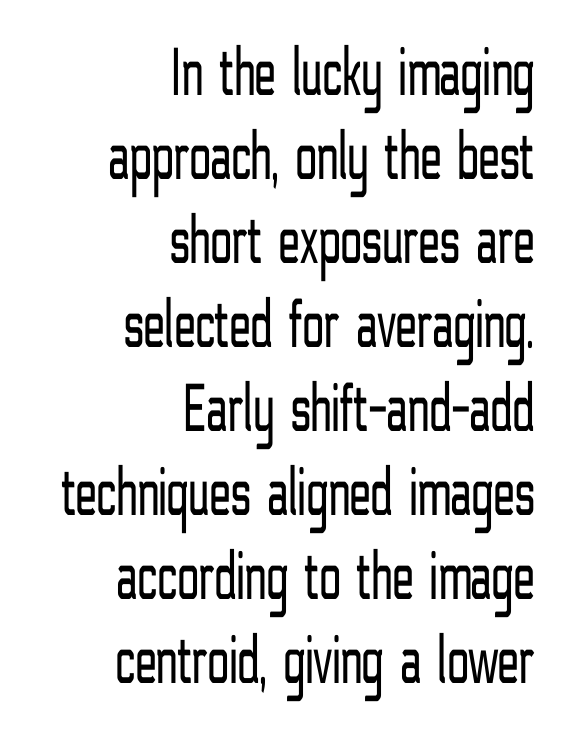
Honestly, there is no underline to notice here at all. In terms of letterform style, serifs are entirely absent. Proportional: the letters do not fall into vertical columns. Nobody touched the tracking dial on this one.
